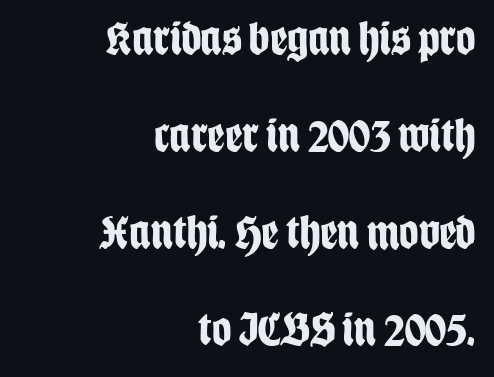
Vertical spacing — loose. No word sits above an underline. This rendering uses right alignment, leaving the left contour irregular. The letters sit at their default tracking, neither squeezed nor spread. Note: no serifs on the glyphs.
